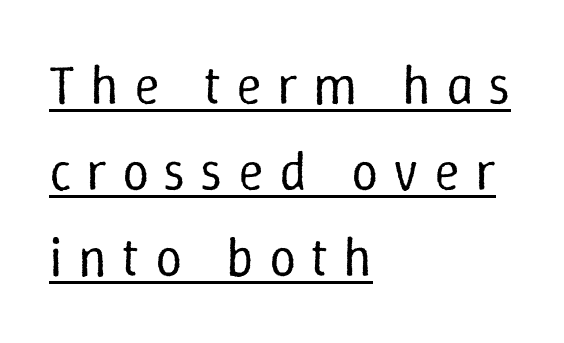
{"italic": "no", "bold": "no", "weight": "regular", "width": "normal", "stroke_contrast": "low", "x_height": "medium", "monospaced": "no", "underline": "yes", "align": "left", "line_spacing": "normal", "line_spacing_ratio": 1.59, "letter_spacing": "wide", "letter_spacing_em": 0.28, "glyph_px": 54}
